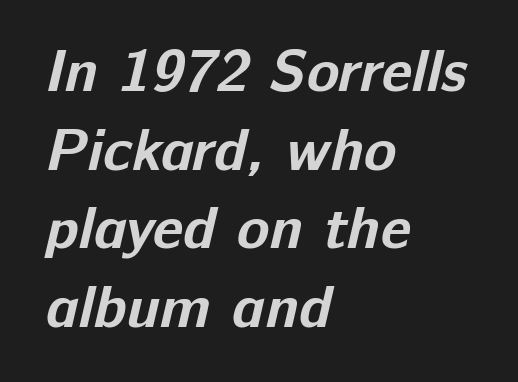
The image shows 60 px bold sans-serif type; set left-aligned, normal line spacing (1.31x), normal letter spacing, not underlined; low stroke contrast and a medium x-height.
